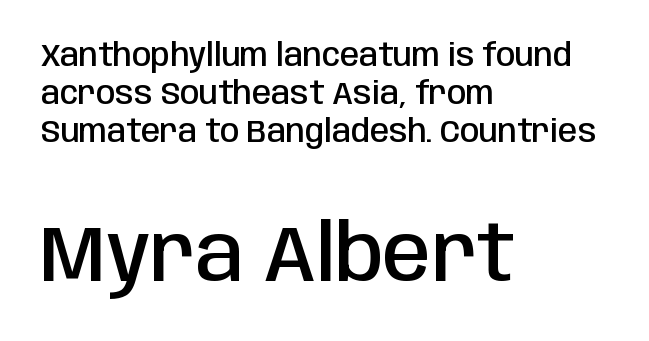
Typographic density is moderately raised because the face is semibold. Do the letters lean? They stand straight. A classic flush-left, rag-right setting is used for this passage. Typesetter's note — lower block bumped up in size, upper block left smaller.
